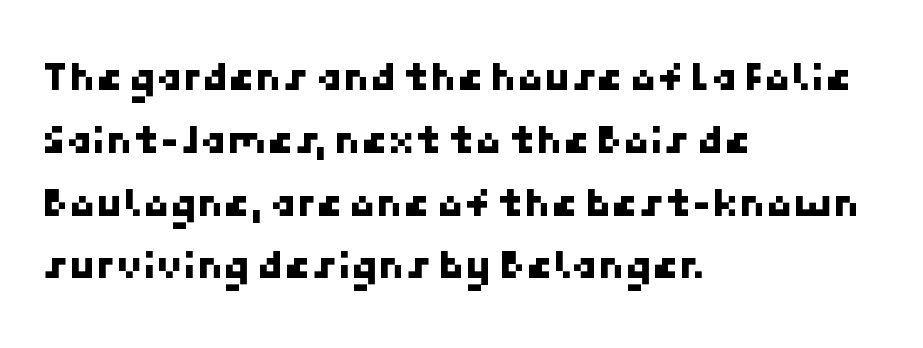
{"serif": "no", "width": "normal", "stroke_contrast": "low", "x_height": "medium", "underline": "no", "align": "left", "line_spacing": "normal", "line_spacing_ratio": 1.46, "letter_spacing": "normal", "letter_spacing_em": 0.0, "glyph_px": 43}
